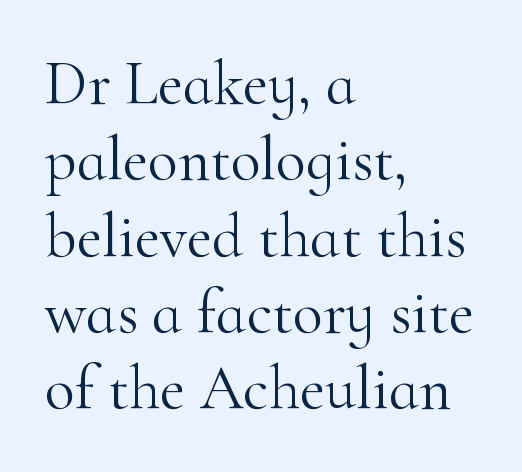
Q: Is the text bold? A: No.
Q: Is the text italic (slanted)? A: No, it is upright.
Q: Is the typeface a serif or a sans-serif typeface? A: Serif.
Q: Is the text underlined? A: No.
Q: How is the paragraph aligned? A: Left-aligned.
Q: Is the spacing between letters normal or unusually wide? A: Normal.
Q: Width (condensed, normal, or wide)? A: Normal.
Q: Stroke contrast? A: High.
Q: x-height? A: Small.
Q: Monospaced? A: No.
